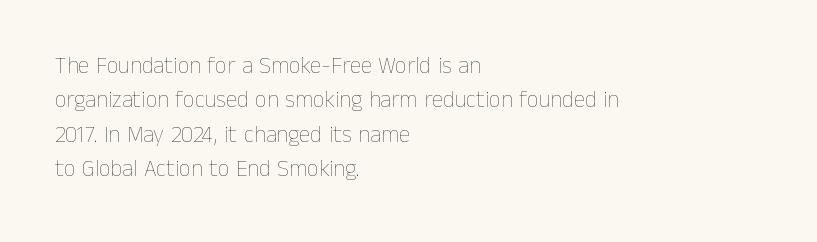
The vertical gap from one line to the next is medium. These lines were composed using upright roman letters. Horizontal alignment here is leftward, the default for most running prose. The gaps between neighbouring characters are ordinary and unremarkable. Weight: regular or lighter.
